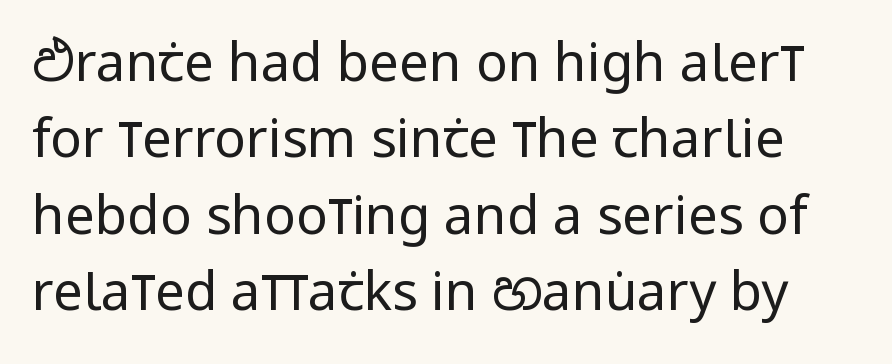
Q: Is the text bold? A: No.
Q: Is the text italic (slanted)? A: No, it is upright.
Q: Is the typeface a serif or a sans-serif typeface? A: Sans-serif.
Q: Is the text underlined? A: No.
Q: Is the spacing between letters normal or unusually wide? A: Normal.
Q: Is the spacing between lines tight, normal or loose? A: Normal.
Q: Width (condensed, normal, or wide)? A: Condensed.
Q: Stroke contrast? A: Low.
Q: x-height? A: Large.
Q: Monospaced? A: No.
